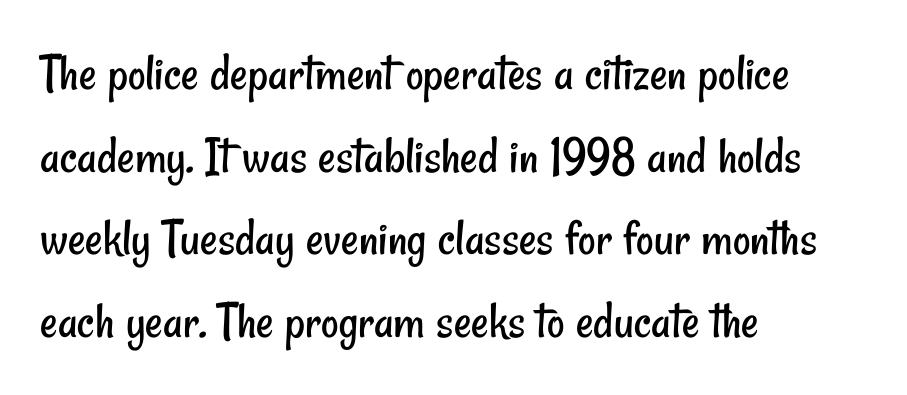
The letterforms sit at book weight or below. These lines are rendered in a variable-pitch font. Quick note: underline off. A classic flush-left, rag-right setting is used for this passage. A typesetter would call this leading conventional body-copy spacing.
